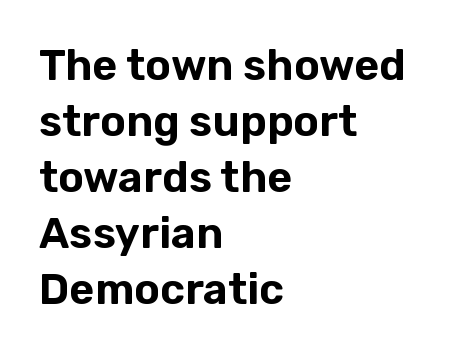
The image shows 43 px sans-serif type, upright; set left-aligned, normal line spacing (1.3x), normal letter spacing, not underlined; low stroke contrast and a medium x-height.
